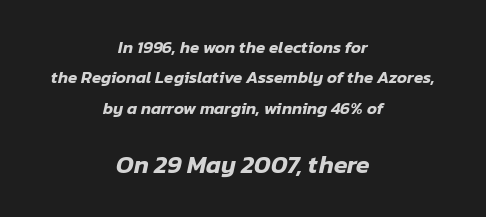
The image shows 25 px text type, italic (leaning right); set centered, line spacing 1.78x, normal letter spacing, not underlined; the second (bottom) block is 1.47x larger.
